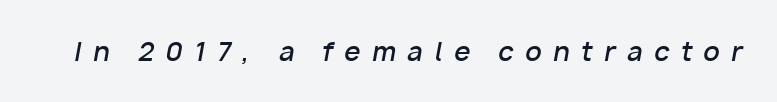
The image shows 26 px text type, italic (leaning right); set unusually wide letter spacing (+0.44 em), not underlined.
